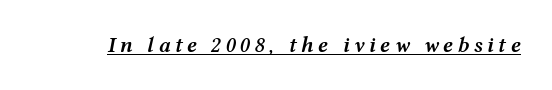
Q: Is the text bold? A: Semi-bold.
Q: Is the text italic (slanted)? A: Yes, it leans right by about 12 degrees.
Q: Is the text underlined? A: Yes.
